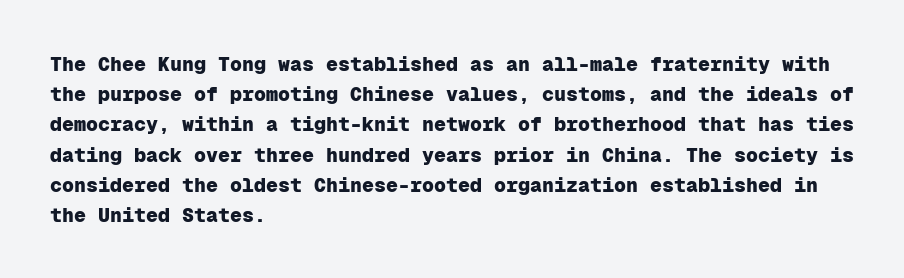
Q: Is the text bold? A: Yes.
Q: Is the text italic (slanted)? A: No, it is upright.
Q: Is the text underlined? A: No.
Q: How is the paragraph aligned? A: Left-aligned.
Q: Is the spacing between letters normal or unusually wide? A: Normal.
Q: Is the spacing between lines tight, normal or loose? A: Normal.
